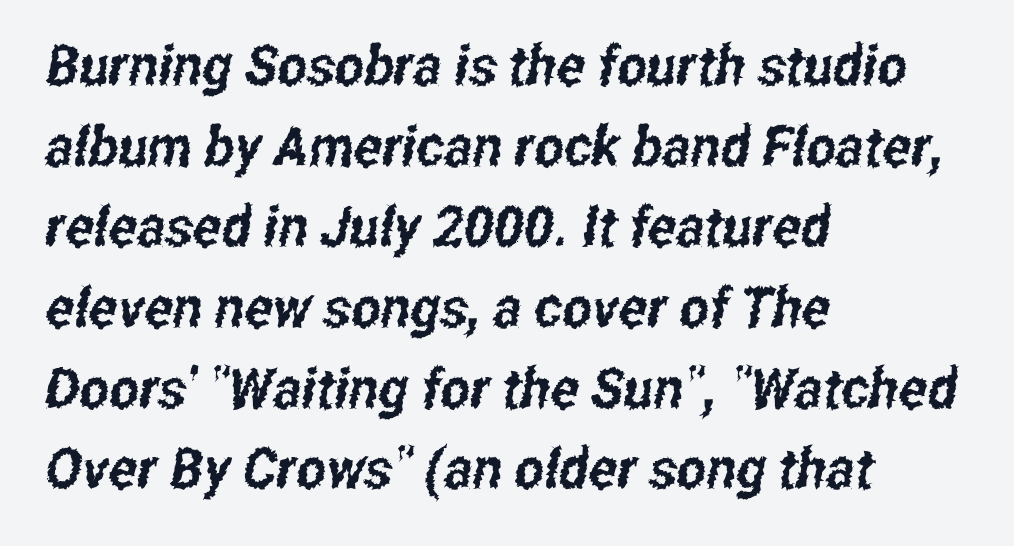
Baseline-to-baseline distance is the conventional proportion of letter height. Here the designer chose a conventional face with non-uniform glyph widths. The typesetter chose a ragged-right arrangement here. Nothing unusual about the tracking: characters are spaced as the font intends. You can tell from the bare stems that sans-serif type was used.
